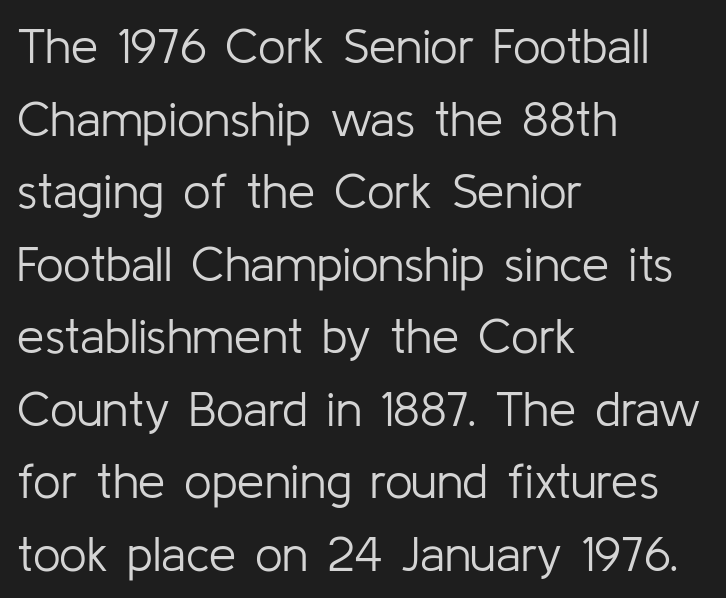
Baseline-to-baseline distance is the conventional proportion of letter height. Italic? Not at all — the glyphs are vertical. Unmarked baselines from the first word to the last. The tracking reads as untouched default to a designer's eye. Does the type have serifs? No, each stem ends abruptly. The face used here is proportionally spaced, like ordinary book or web type.
